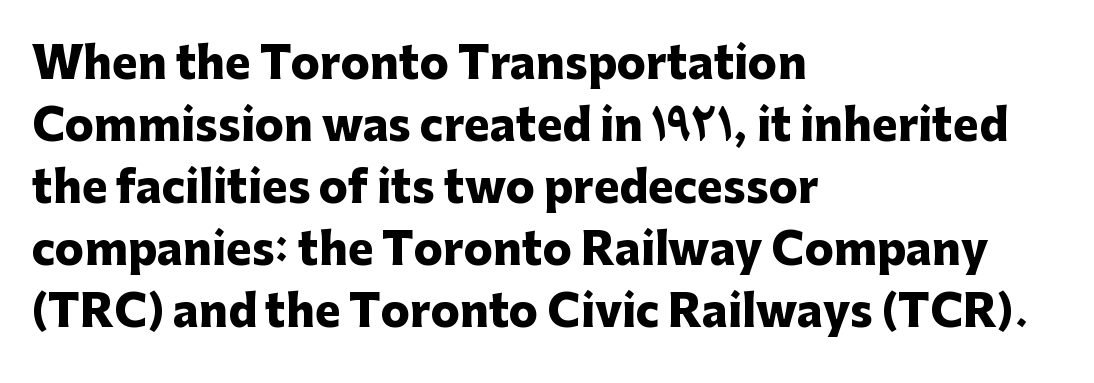
The gaps between neighbouring characters are ordinary and unremarkable. Italic: no, the glyphs are upright roman. Strong, thick strokes mark this as bold type. Normally led — the rows are evenly, conventionally spaced. The rendering uses natural spacing where letterforms have individual widths. These lines stack with their left ends in a neat column.
